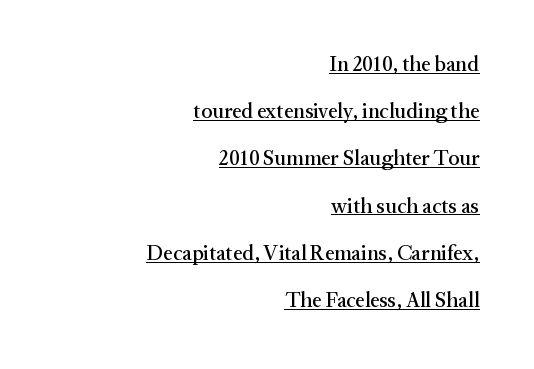
The image shows 21 px text type, upright; set right-aligned, loose line spacing (2.25x), normal letter spacing, underlined.
